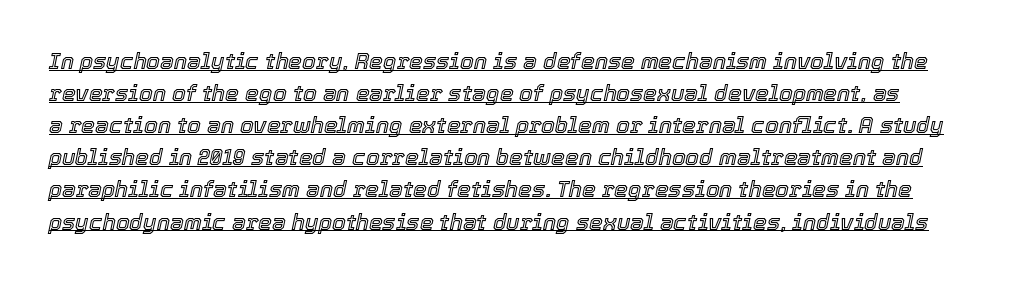
Q: Is the text italic (slanted)? A: Yes, it leans right by about 12 degrees.
Q: Is the text underlined? A: Yes.
Q: Is the spacing between letters normal or unusually wide? A: Normal.
Q: Is the spacing between lines tight, normal or loose? A: Normal.
